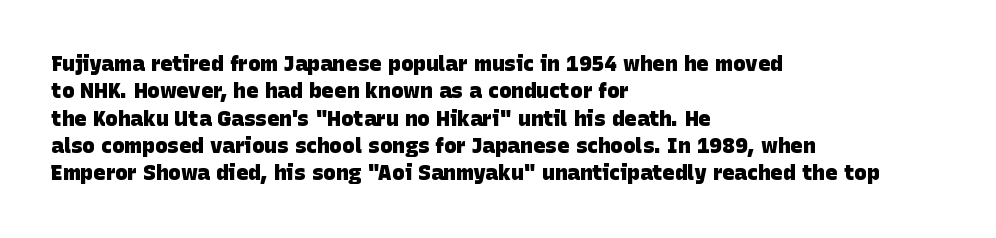
These lines sit exactly where default settings would place them. A typesetter would call this zero additional tracking. The typesetter chose a ragged-right arrangement here. How heavy is the stroke? Heavy — this is a bold.
